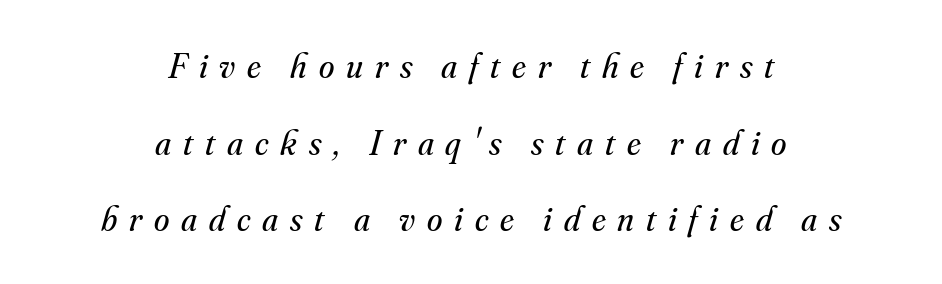
{"serif": "yes", "italic": "yes", "lean": "right", "slant_degrees": 16, "bold": "no", "weight": "regular", "width": "normal", "stroke_contrast": "medium", "x_height": "small", "monospaced": "no", "underline": "no", "align": "center", "line_spacing": "loose", "line_spacing_ratio": 2.19, "letter_spacing": "wide", "letter_spacing_em": 0.34, "glyph_px": 35}
